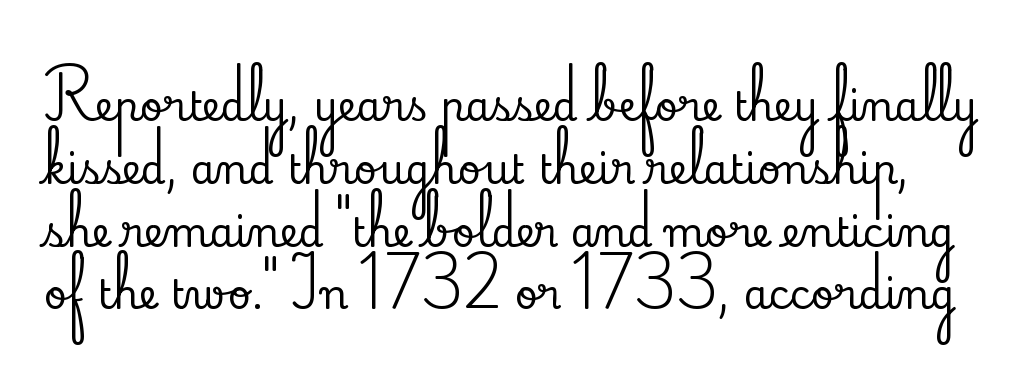
A typesetter would label this face a serif. Vertically, the passage feels balanced, rows spaced as you'd expect. Spacing verdict: proportional, widths tailored to each character. Look at the tracking — it's just the regular setting, nothing added. Does the lettering tilt? It doesn't — this is upright.
